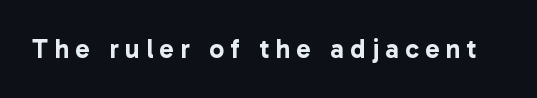
The image shows 27 px text type, upright; set unusually wide letter spacing (+0.23 em), not underlined.
